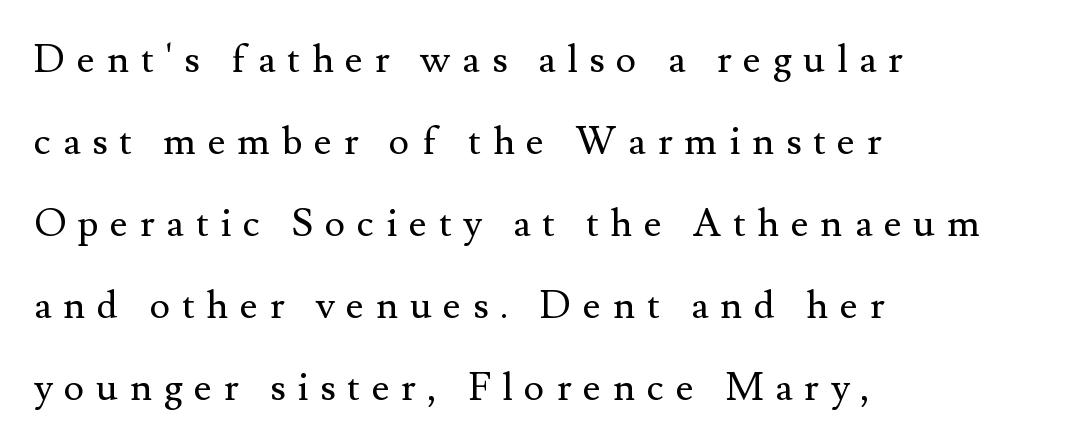
Varying glyph widths throughout — classic text-font behaviour. The string is rendered with underlining switched off. This sample is left-justified, so line endings fall wherever the words run out. The space between consecutive lines is lavish. Is this a sans? No — the strokes have serifs. No italicization has been applied; the sample stays upright.
